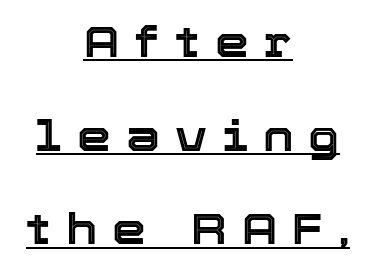
{"italic": "no", "width": "normal", "x_height": "medium", "monospaced": "no", "underline": "yes", "align": "center", "line_spacing": "loose", "line_spacing_ratio": 2.18, "letter_spacing": "wide", "letter_spacing_em": 0.35, "glyph_px": 43}
